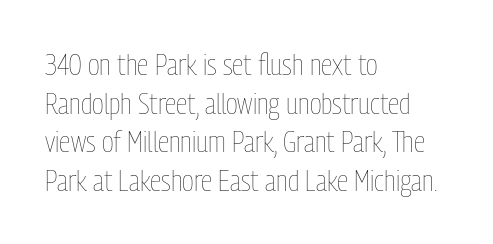
This rendering features lettering with no underline. Posture: straight, roman, zero tilt. Varying glyph widths throughout — classic text-font behaviour. Each new line begins a customary step beneath the previous one. All the whitespace from short lines collects on the right. On a weight scale, this lands at 450 or below.
